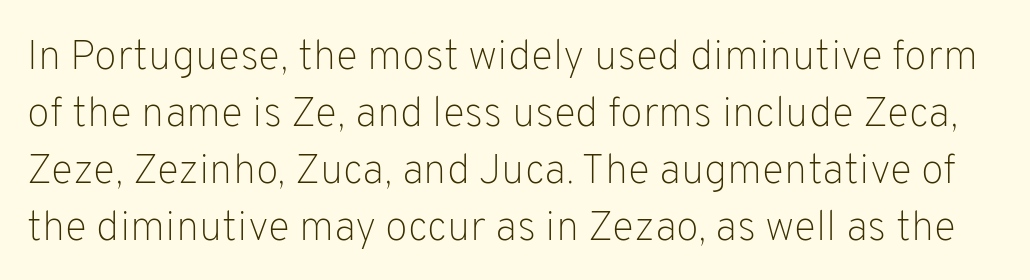
Q: Is the text bold? A: No.
Q: Is the text italic (slanted)? A: No, it is upright.
Q: Is the typeface a serif or a sans-serif typeface? A: Sans-serif.
Q: Is the text underlined? A: No.
Q: Is the spacing between letters normal or unusually wide? A: Normal.
Q: Is the spacing between lines tight, normal or loose? A: Normal.
Q: Width (condensed, normal, or wide)? A: Normal.
Q: Stroke contrast? A: Low.
Q: x-height? A: Medium.
Q: Monospaced? A: No.
